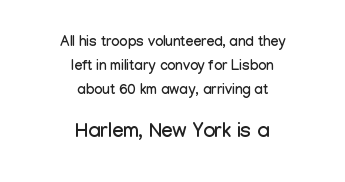
{"italic": "no", "underline": "no", "align": "center", "line_spacing": "normal", "line_spacing_ratio": 1.7, "letter_spacing": "normal", "letter_spacing_em": 0.0, "larger_block": "second", "size_ratio": 1.43, "glyph_px": 20}
